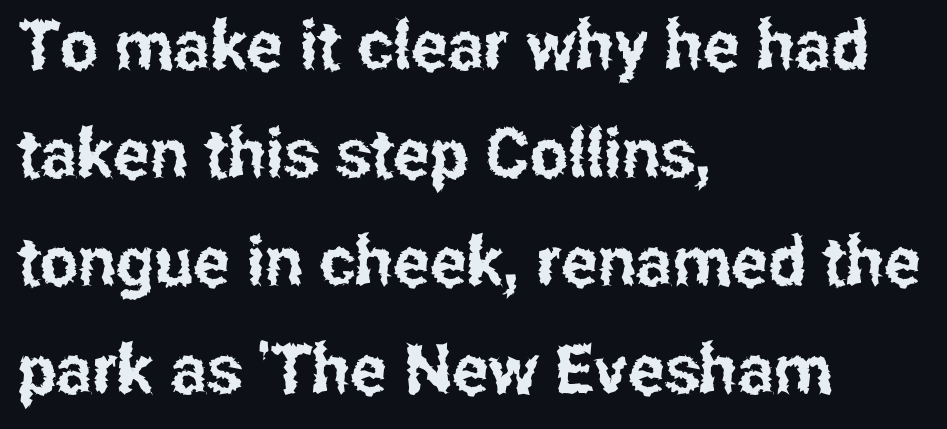
The image shows 68 px condensed sans-serif type, upright; set left-aligned, normal line spacing (1.59x), normal letter spacing, not underlined; low stroke contrast and a medium x-height.
